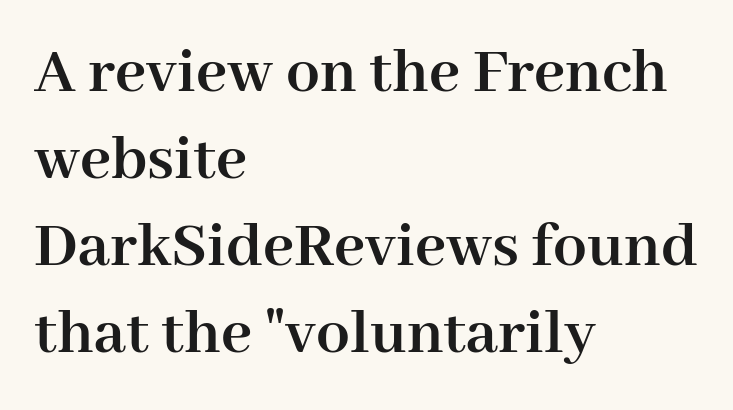
Q: Is the text bold? A: Yes.
Q: Is the text italic (slanted)? A: No, it is upright.
Q: Is the typeface a serif or a sans-serif typeface? A: Serif.
Q: Is the text underlined? A: No.
Q: How is the paragraph aligned? A: Left-aligned.
Q: Is the spacing between letters normal or unusually wide? A: Normal.
Q: Is the spacing between lines tight, normal or loose? A: Normal.
Q: Width (condensed, normal, or wide)? A: Normal.
Q: Stroke contrast? A: High.
Q: x-height? A: Medium.
Q: Monospaced? A: No.
